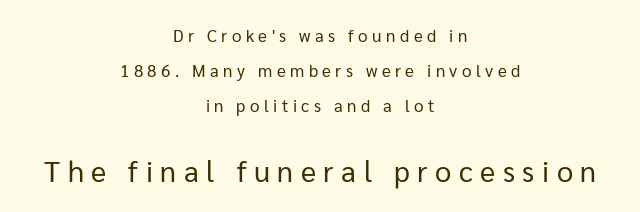
Q: Is the text bold? A: No.
Q: Is the text italic (slanted)? A: No, it is upright.
Q: Is the typeface a serif or a sans-serif typeface? A: Sans-serif.
Q: Is the text underlined? A: No.
Q: How is the paragraph aligned? A: Centered.
Q: Is the spacing between letters normal or unusually wide? A: Unusually wide.
Q: Is the spacing between lines tight, normal or loose? A: Loose.
Q: Which block of text is set in a larger size, the first (top) or the second (bottom)? A: The second (bottom) one.
Q: Width (condensed, normal, or wide)? A: Normal.
Q: Stroke contrast? A: Low.
Q: x-height? A: Medium.
Q: Monospaced? A: No.
